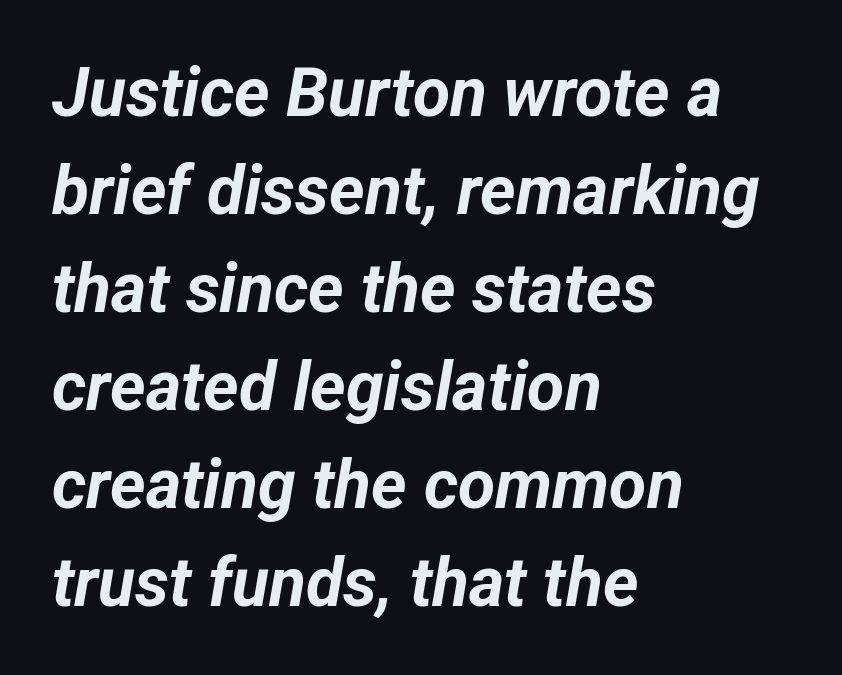
{"italic": "yes", "lean": "right", "slant_degrees": 12, "bold": "yes", "weight": "bold", "width": "normal", "stroke_contrast": "low", "x_height": "medium", "monospaced": "no", "underline": "no", "align": "left", "line_spacing": "normal", "line_spacing_ratio": 1.44, "letter_spacing": "normal", "letter_spacing_em": 0.0, "glyph_px": 68}
